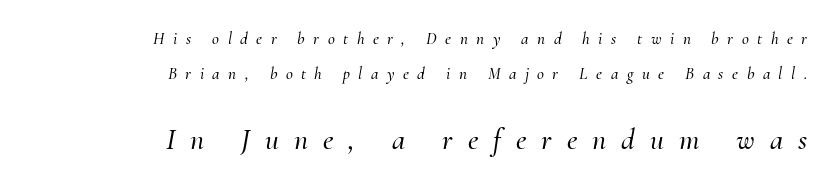
The image shows 30 px serif type, italic (leaning right); set right-aligned, loose line spacing (2.04x), unusually wide letter spacing (+0.5 em), not underlined; the second (bottom) block is 1.76x larger; medium stroke contrast and a small x-height.
